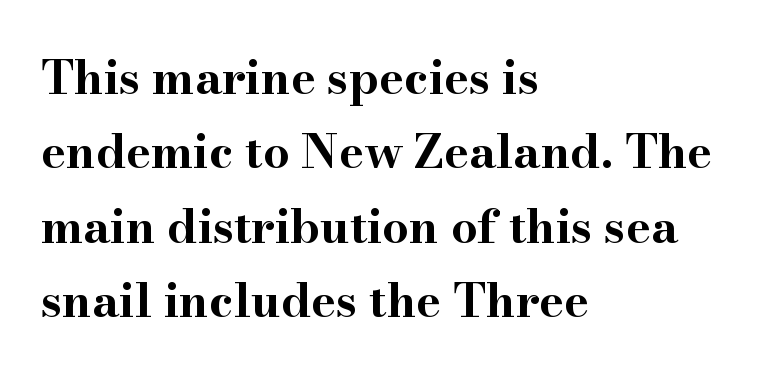
{"serif": "yes", "italic": "no", "bold": "yes", "weight": "bold", "width": "wide", "stroke_contrast": "high", "x_height": "small", "monospaced": "no", "underline": "no", "align": "left", "line_spacing": "normal", "line_spacing_ratio": 1.58, "letter_spacing": "normal", "letter_spacing_em": 0.0, "glyph_px": 47}
